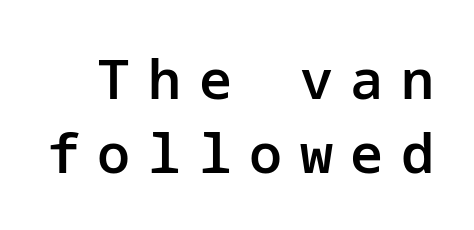
Vertical spacing — default. There is plenty of visible air inserted between adjacent glyphs. The face used here is a sans, in the tradition of grotesques and geometrics. Underline: absent. Italic? Not at all — the glyphs are vertical. Is the type bold? Partly — it's a semibold, heavier than regular but not fully bold.
